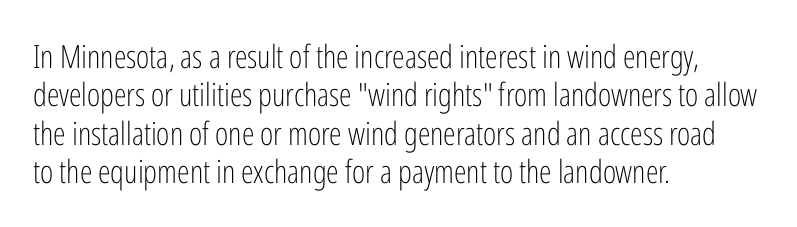
{"serif": "no", "italic": "no", "bold": "no", "weight": "light", "width": "condensed", "stroke_contrast": "low", "x_height": "medium", "monospaced": "no", "underline": "no", "align": "left", "line_spacing_ratio": 1.2, "letter_spacing": "normal", "letter_spacing_em": 0.0, "glyph_px": 32}
